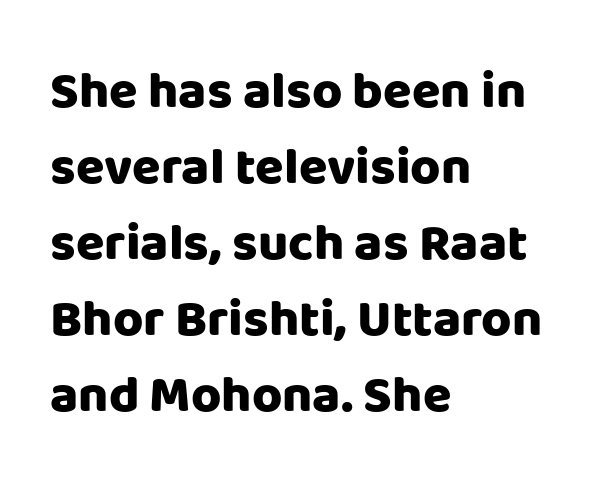
Students, note that the glyphs here touch the page at normal intervals. Quick note: not italic, upright. The face used here has the dense, thick strokes of a bold. These lines are composed in type without serifs.
